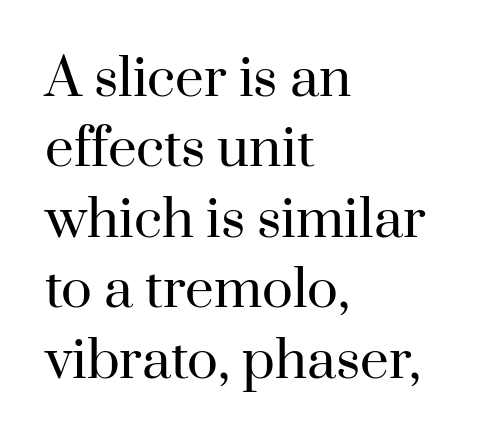
The strokes are not fattened; the text isn't bold. The face used here is proportionally spaced, like ordinary book or web type. Quick note: underline off. The lines in this sample share a left origin and differ only in where they stop. Normally led — the rows are evenly, conventionally spaced.
